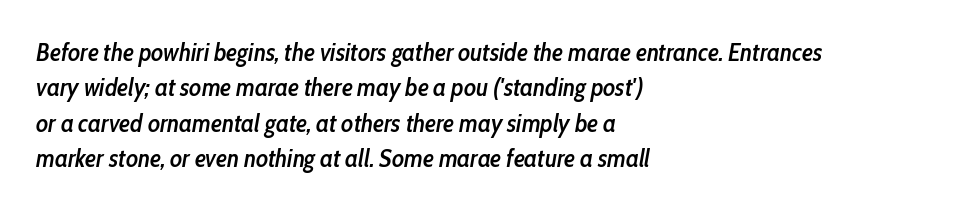
The glyphs have the mass of a demibold cut, below bold. Has an underline been added? It has not. Caption: multi-line text, flush left, ragged right. Characters follow at the spacing the type designer built in. These lines sit exactly where default settings would place them.
